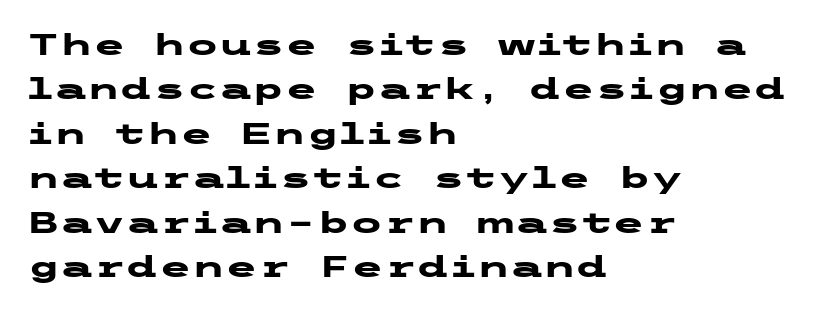
Q: Is the text bold? A: Yes.
Q: Is the text italic (slanted)? A: No, it is upright.
Q: Is the typeface a serif or a sans-serif typeface? A: Sans-serif.
Q: Is the text underlined? A: No.
Q: How is the paragraph aligned? A: Left-aligned.
Q: Is the spacing between letters normal or unusually wide? A: Normal.
Q: Is the spacing between lines tight, normal or loose? A: Normal.
Q: Width (condensed, normal, or wide)? A: Wide.
Q: Stroke contrast? A: Low.
Q: x-height? A: Medium.
